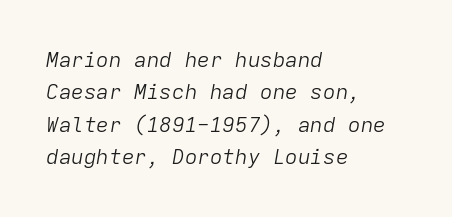
Stroke thickness stays within the range of a standard reading face or lighter. The rag falls on the right side of this text block. The leading is moderate, giving the passage an even texture. This is oblique type, the kind used for emphasis or titles. Inter-character spacing is left at the font's built-in metrics. Anything drawn beneath the words? Only blank space.
